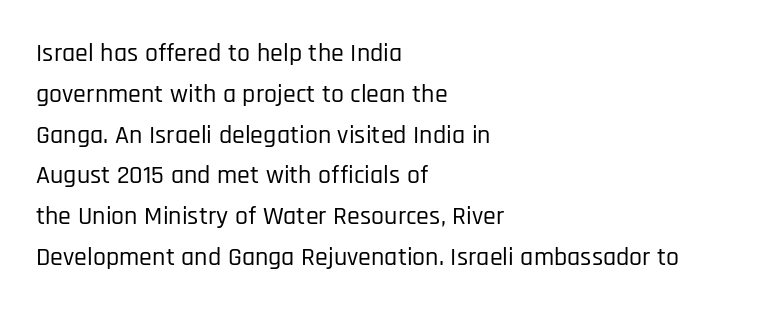
{"italic": "no", "underline": "no", "align": "left", "line_spacing": "normal", "line_spacing_ratio": 1.57, "letter_spacing": "normal", "letter_spacing_em": 0.0, "glyph_px": 26}
